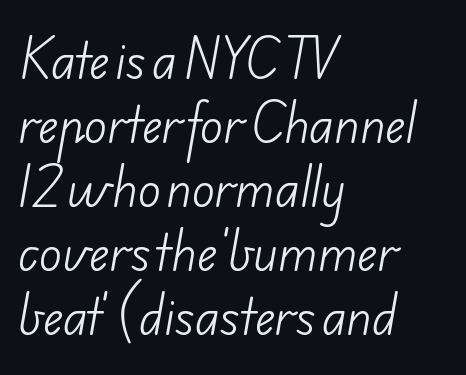
Leading: standard. The area under the type is left untouched. This rendering uses left alignment, leaving the right contour irregular. Tracking here is standard; glyphs follow each other at the usual distance. Here the designer chose a conventional face with non-uniform glyph widths.
